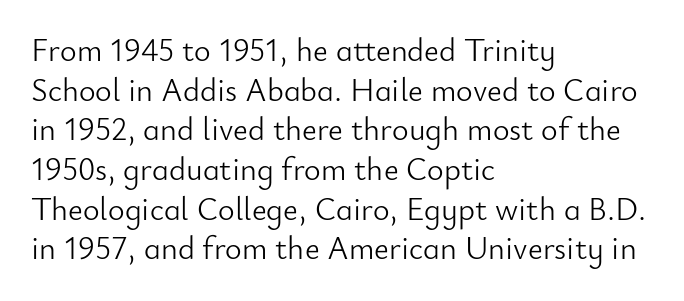
Q: Is the text bold? A: No.
Q: Is the text italic (slanted)? A: No, it is upright.
Q: Is the typeface a serif or a sans-serif typeface? A: Sans-serif.
Q: Is the text underlined? A: No.
Q: How is the paragraph aligned? A: Left-aligned.
Q: Is the spacing between letters normal or unusually wide? A: Normal.
Q: Width (condensed, normal, or wide)? A: Normal.
Q: Stroke contrast? A: Low.
Q: x-height? A: Small.
Q: Monospaced? A: No.
